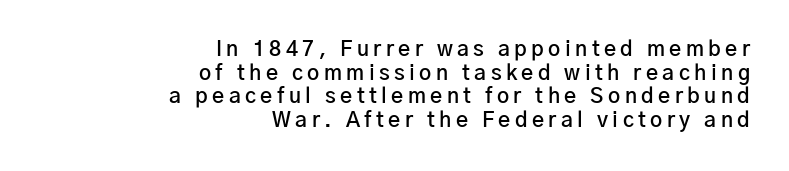
The image shows 21 px text type, upright; set right-aligned, tight line spacing (1.12x), unusually wide letter spacing (+0.21 em), not underlined.
